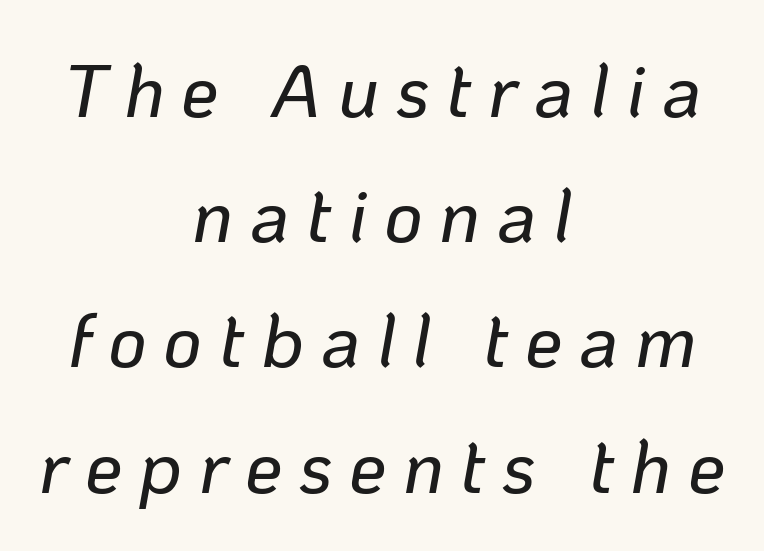
What's the leading like? Ordinary, nothing unusual. Centered paragraph, ragged on both sides. Do the characters align in a grid? No, the font is proportional. Looking at the ascenders, they clearly lean.
